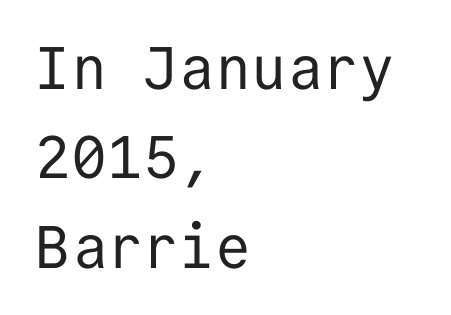
The vertical gap from one line to the next is medium. Every character sits straight up, as roman type does. The string is rendered with underlining switched off. A light-to-regular cut is what we see here. Here the designer chose a console-style face with uniform glyph widths.
